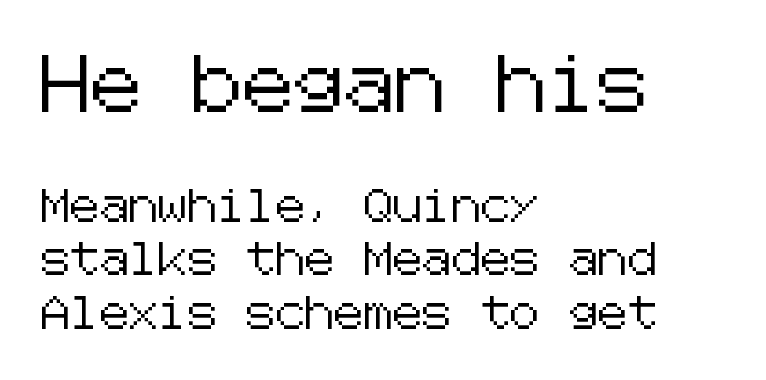
The face used here appears at its bigger size in the upper chunk. A typesetter would call this leading conventional body-copy spacing. Glyph-to-glyph distance matches everyday printed text. All the whitespace from short lines collects on the right. Rendered with straight, roman letterforms. Anything drawn beneath the words? Only blank space.
